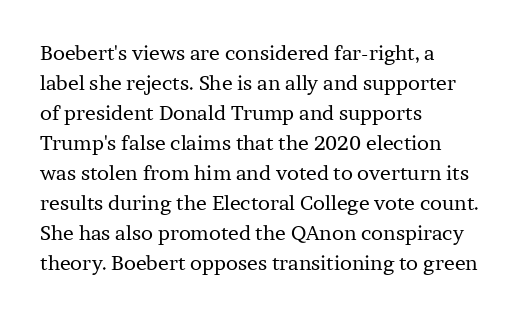
Q: Is the text bold? A: No.
Q: Is the text italic (slanted)? A: No, it is upright.
Q: Is the text underlined? A: No.
Q: How is the paragraph aligned? A: Left-aligned.
Q: Is the spacing between letters normal or unusually wide? A: Normal.
Q: Is the spacing between lines tight, normal or loose? A: Normal.
